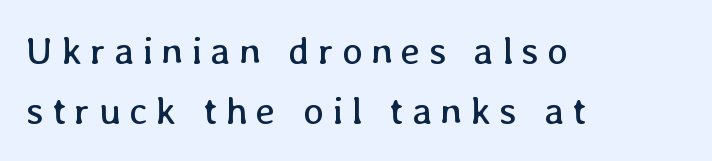
Each row of text sits above clean, open space. This sample keeps an unexceptional amount of space between lines. The letters advance in unequal steps, a hallmark of proportional type. Posture: vertical.
